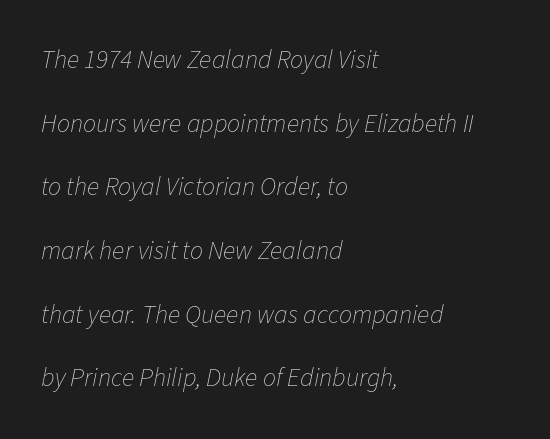
Q: Is the text bold? A: No.
Q: Is the text italic (slanted)? A: Yes, it leans right by about 11 degrees.
Q: Is the text underlined? A: No.
Q: How is the paragraph aligned? A: Left-aligned.
Q: Is the spacing between letters normal or unusually wide? A: Normal.
Q: Is the spacing between lines tight, normal or loose? A: Loose.
